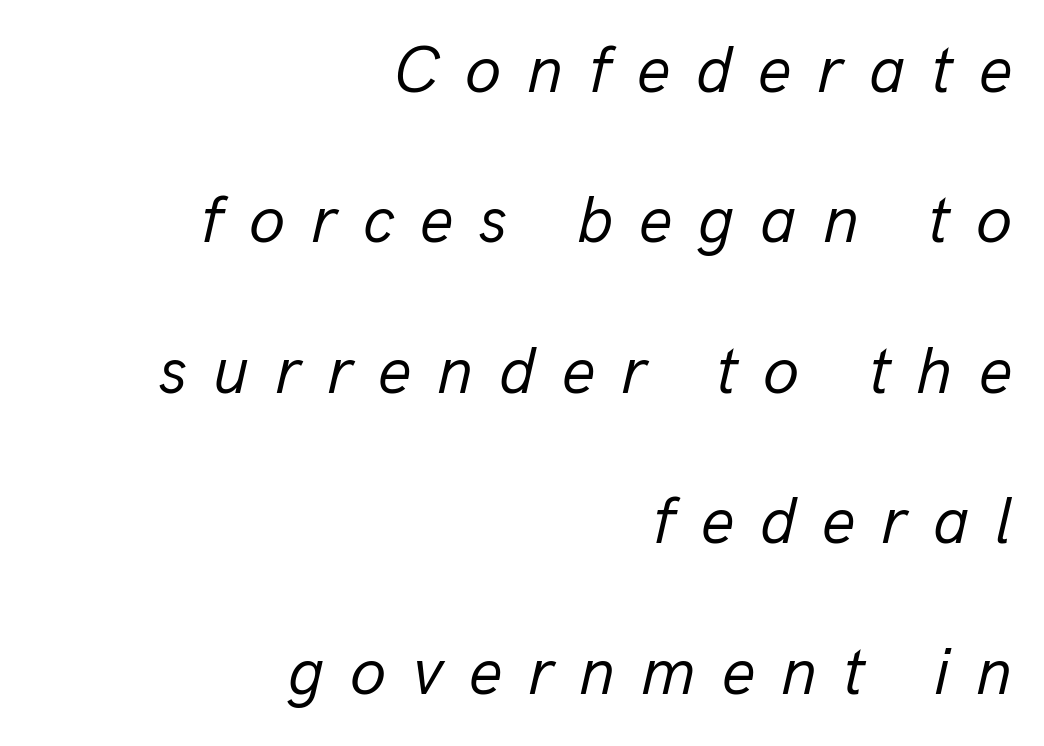
{"italic": "yes", "lean": "right", "slant_degrees": 13, "bold": "no", "weight": "regular", "width": "normal", "stroke_contrast": "low", "x_height": "medium", "monospaced": "no", "underline": "no", "align": "right", "line_spacing": "loose", "line_spacing_ratio": 2.28, "letter_spacing": "wide", "letter_spacing_em": 0.39, "glyph_px": 66}
